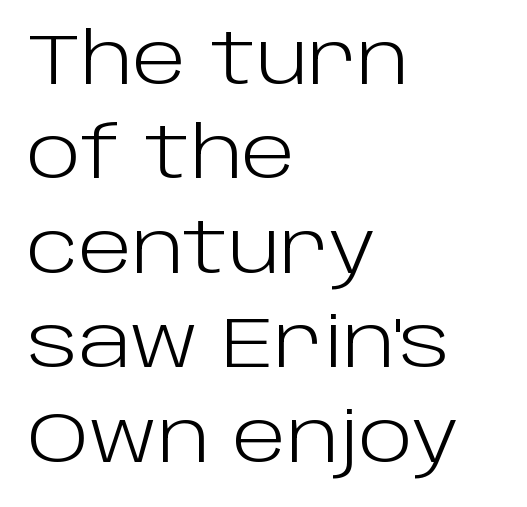
The image shows 71 px light sans-serif type, upright; set left-aligned, normal line spacing (1.33x), normal letter spacing, not underlined; low stroke contrast and a large x-height.
